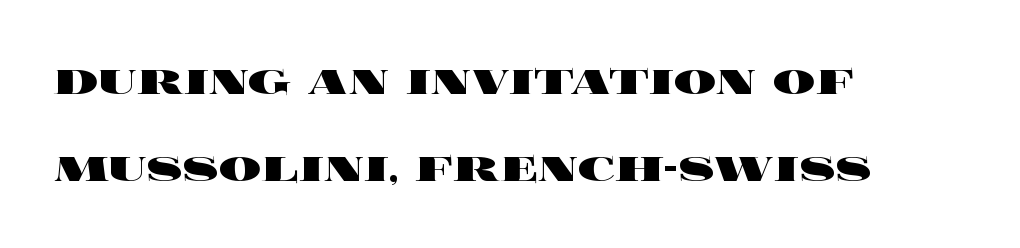
Q: Is the text bold? A: Yes.
Q: Is the text italic (slanted)? A: No, it is upright.
Q: Is the text underlined? A: No.
Q: How is the paragraph aligned? A: Left-aligned.
Q: Is the spacing between letters normal or unusually wide? A: Normal.
Q: Is the spacing between lines tight, normal or loose? A: Normal.
Q: Width (condensed, normal, or wide)? A: Wide.
Q: x-height? A: Large.
Q: Monospaced? A: No.
